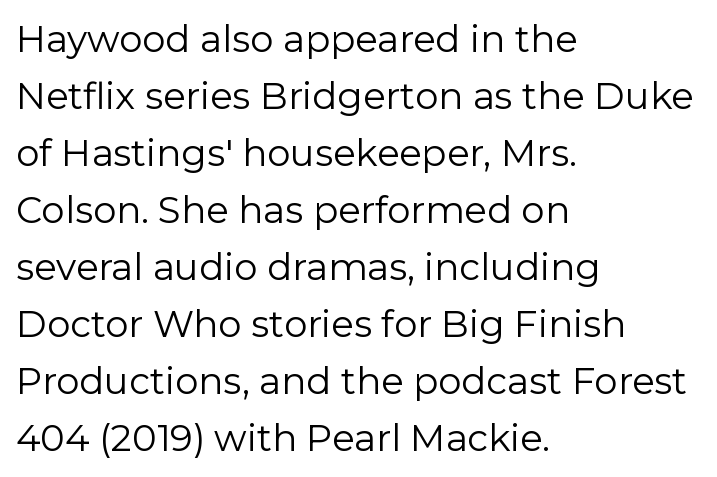
Q: Is the text bold? A: No.
Q: Is the text italic (slanted)? A: No, it is upright.
Q: Is the typeface a serif or a sans-serif typeface? A: Sans-serif.
Q: Is the text underlined? A: No.
Q: How is the paragraph aligned? A: Left-aligned.
Q: Is the spacing between letters normal or unusually wide? A: Normal.
Q: Is the spacing between lines tight, normal or loose? A: Normal.
Q: Width (condensed, normal, or wide)? A: Normal.
Q: Stroke contrast? A: Low.
Q: x-height? A: Medium.
Q: Monospaced? A: No.
